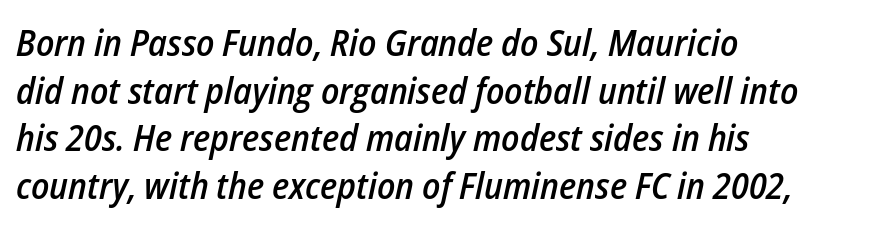
{"italic": "yes", "lean": "right", "slant_degrees": 12, "bold": "semi", "weight": "semibold", "width": "condensed", "stroke_contrast": "low", "x_height": "medium", "monospaced": "no", "underline": "no", "align": "left", "line_spacing": "normal", "line_spacing_ratio": 1.29, "letter_spacing": "normal", "letter_spacing_em": 0.0, "glyph_px": 37}
